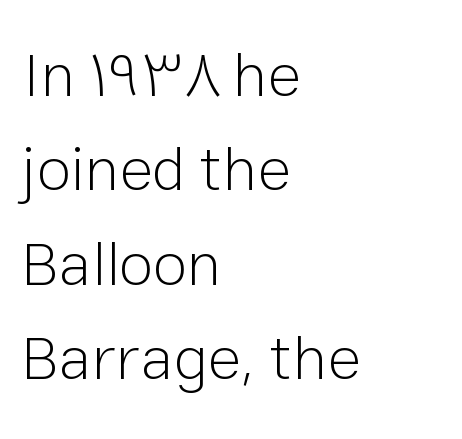
Has an underline been added? It has not. Caption: standard tracking, unaltered. The type family on display is of the sans-serif kind. If you drew a line through each stem, it would be perfectly vertical.
